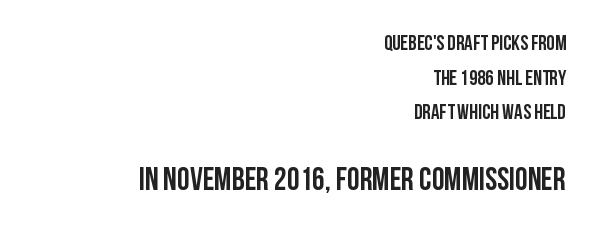
Leading matches the norm, producing a regular column. Underlining? Definitely not there. The face used here is a sans, in the tradition of grotesques and geometrics. Typesetter's note — lower block bumped up in size, upper block left smaller. You can tell it's not italic because the verticals are truly vertical. The face used here is proportionally spaced, like ordinary book or web type.
